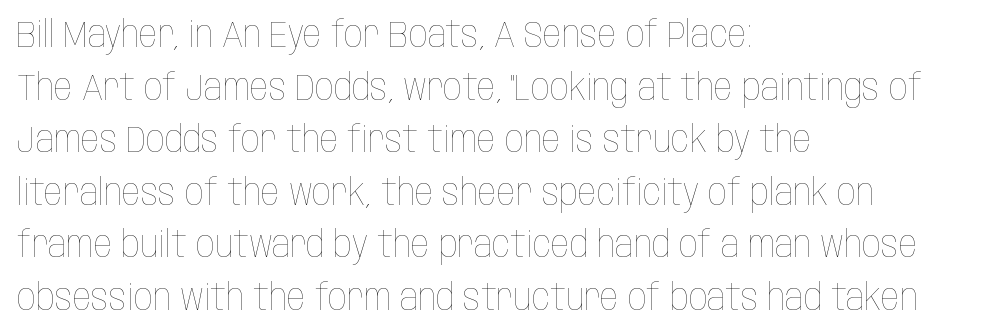
The image shows 37 px thin, condensed type, upright; set left-aligned, normal line spacing (1.42x), normal letter spacing, not underlined; low stroke contrast and a large x-height.
